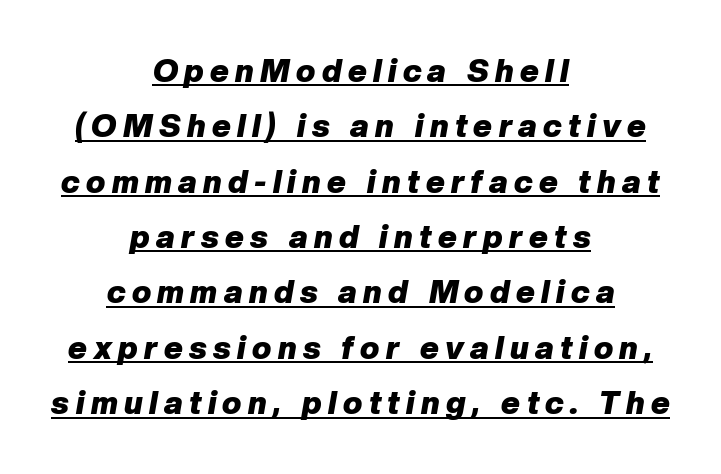
The image shows 32 px heavy type, italic (leaning right); set centered, line spacing 1.73x, unusually wide letter spacing (+0.2 em), underlined; low stroke contrast and a medium x-height.
